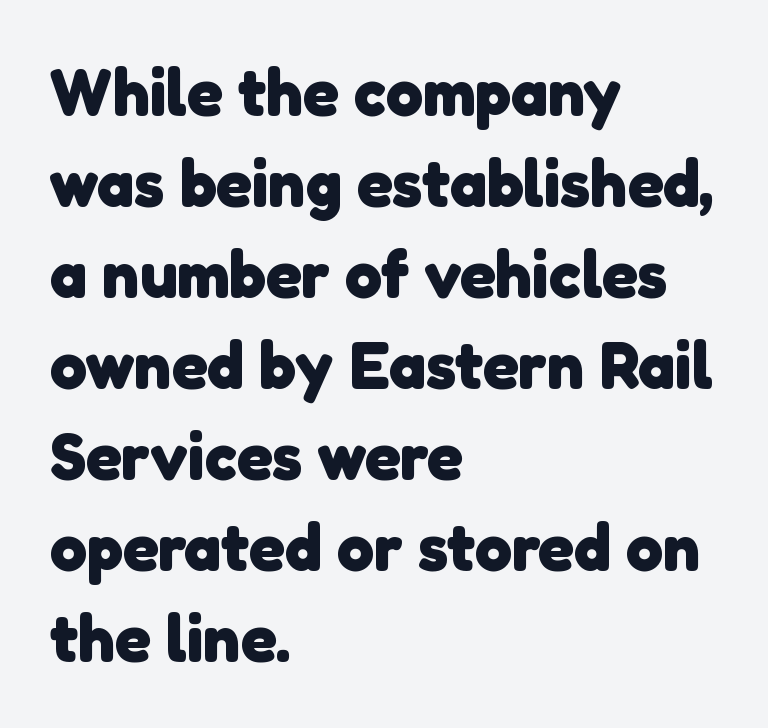
{"serif": "no", "bold": "yes", "weight": "heavy", "width": "normal", "stroke_contrast": "low", "x_height": "medium", "monospaced": "no", "underline": "no", "align": "left", "line_spacing": "normal", "line_spacing_ratio": 1.38, "letter_spacing": "normal", "letter_spacing_em": 0.0, "glyph_px": 66}
